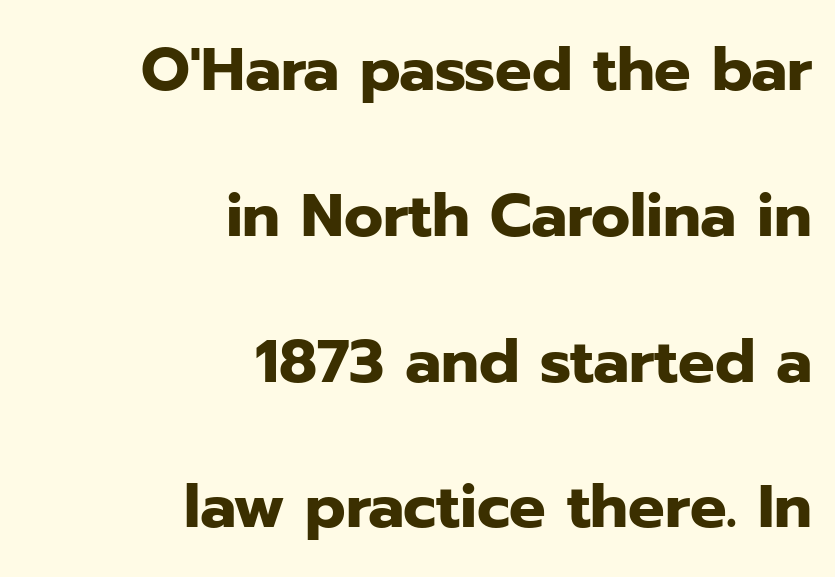
The image shows 61 px heavy sans-serif type, upright; set right-aligned, loose line spacing (2.39x), normal letter spacing, not underlined; low stroke contrast and a medium x-height.
